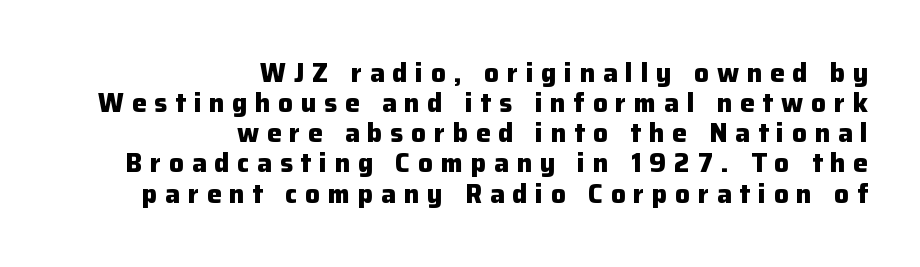
The image shows 26 px bold type, upright; set right-aligned, line spacing 1.16x, unusually wide letter spacing (+0.3 em), not underlined.
